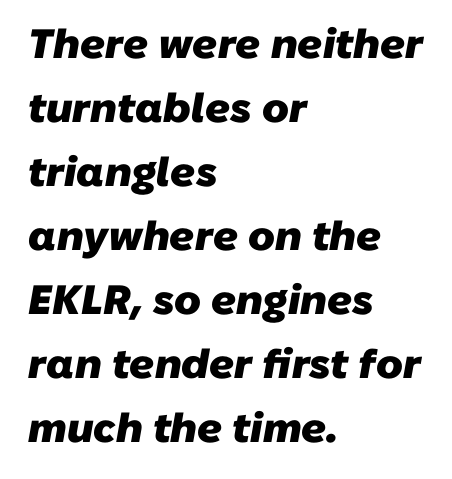
The image shows 41 px heavy sans-serif type; set left-aligned, normal line spacing (1.56x), normal letter spacing, not underlined; low stroke contrast and a medium x-height.
